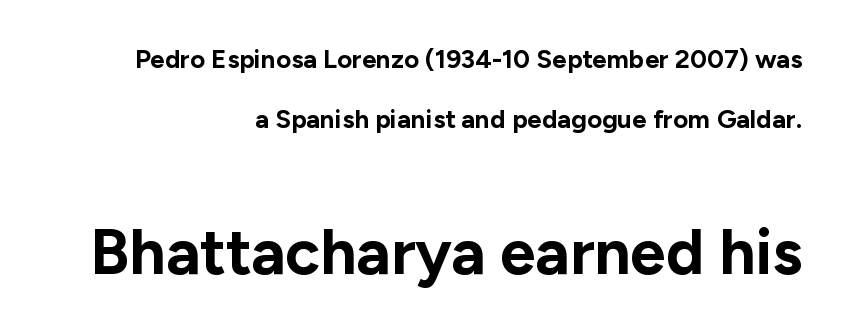
The lines are spread far apart with generous leading. Between these two stacked blocks, the lower one wins on size. Tall strokes in this sample are plumb rather than angled. Letterform terminals end flat and unadorned throughout the passage. Chunky letters — that's bold for sure.
